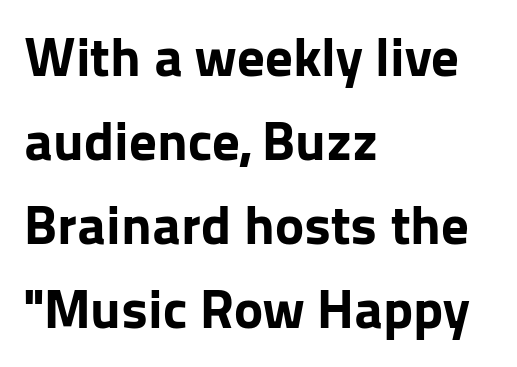
The image shows 55 px bold sans-serif type, upright; set left-aligned, normal line spacing (1.53x), normal letter spacing, not underlined; low stroke contrast and a medium x-height.
